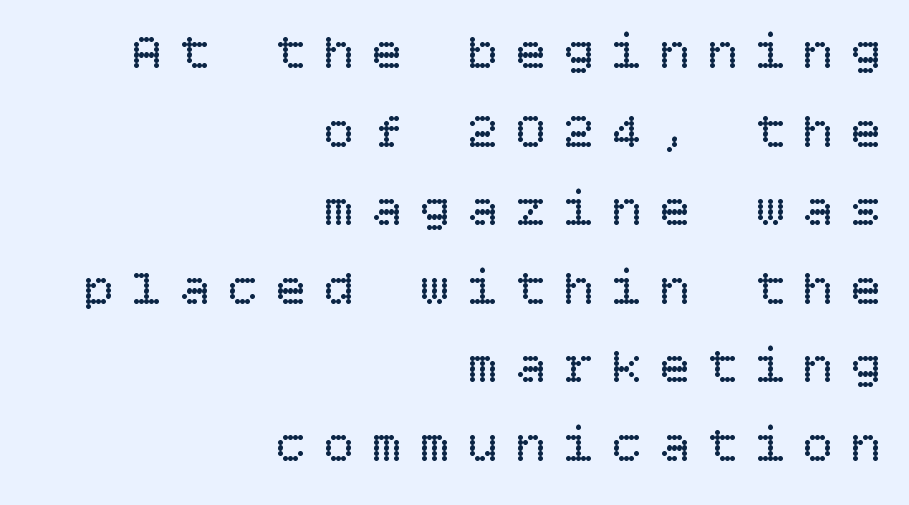
Q: Is the text bold? A: No.
Q: Is the text italic (slanted)? A: No, it is upright.
Q: Is the text underlined? A: No.
Q: How is the paragraph aligned? A: Right-aligned.
Q: Is the spacing between letters normal or unusually wide? A: Unusually wide.
Q: Is the spacing between lines tight, normal or loose? A: Normal.
Q: Width (condensed, normal, or wide)? A: Normal.
Q: Stroke contrast? A: Low.
Q: x-height? A: Large.
